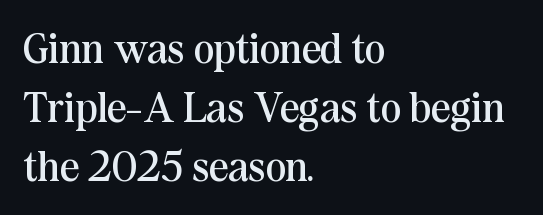
{"serif": "yes", "italic": "no", "bold": "no", "weight": "regular", "width": "normal", "stroke_contrast": "medium", "x_height": "medium", "monospaced": "no", "underline": "no", "align": "left", "line_spacing": "normal", "line_spacing_ratio": 1.37, "letter_spacing": "normal", "letter_spacing_em": 0.0, "glyph_px": 43}
